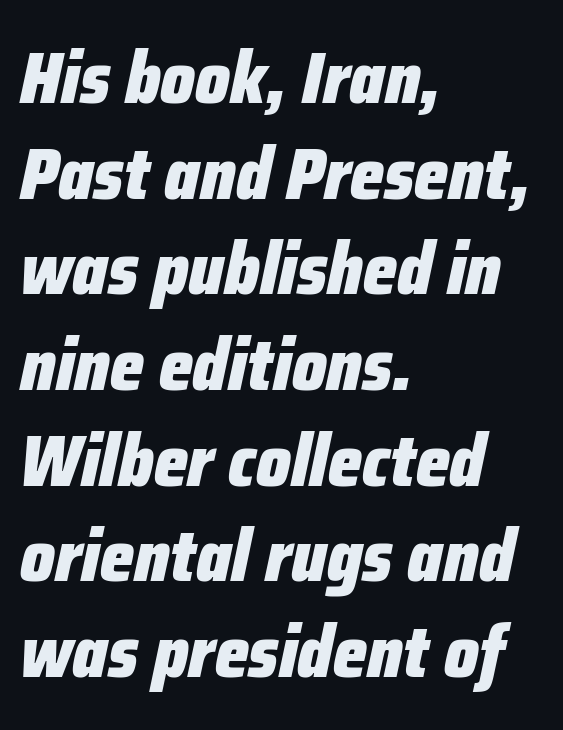
{"italic": "yes", "lean": "right", "slant_degrees": 12, "bold": "yes", "weight": "heavy", "width": "condensed", "stroke_contrast": "low", "x_height": "medium", "monospaced": "no", "underline": "no", "align": "left", "line_spacing": "normal", "line_spacing_ratio": 1.31, "letter_spacing": "normal", "letter_spacing_em": 0.0, "glyph_px": 73}
